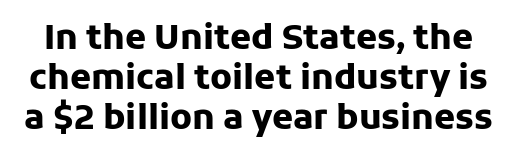
{"serif": "no", "italic": "no", "bold": "yes", "weight": "heavy", "width": "normal", "stroke_contrast": "low", "x_height": "medium", "monospaced": "no", "underline": "no", "line_spacing_ratio": 1.18, "letter_spacing": "normal", "letter_spacing_em": 0.0, "glyph_px": 34}
